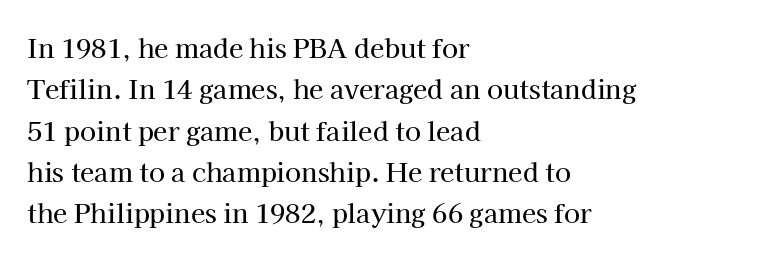
{"italic": "no", "underline": "no", "align": "left", "line_spacing": "normal", "line_spacing_ratio": 1.59, "letter_spacing": "normal", "letter_spacing_em": 0.0, "glyph_px": 26}
